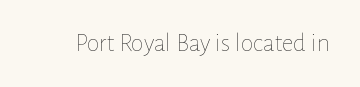
{"italic": "no", "bold": "no", "underline": "no", "letter_spacing": "normal", "letter_spacing_em": 0.0, "glyph_px": 26}
